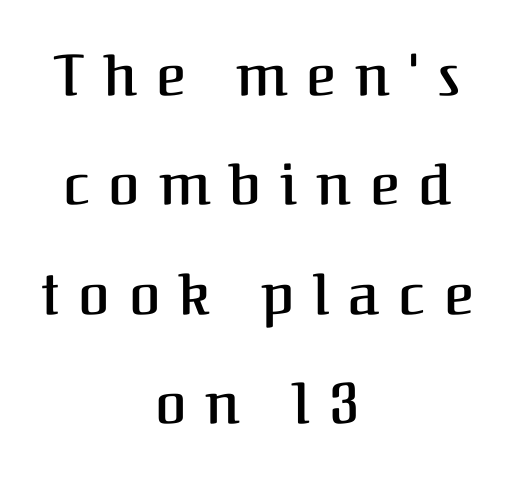
{"serif": "yes", "italic": "no", "bold": "semi", "weight": "semibold", "width": "normal", "stroke_contrast": "medium", "x_height": "medium", "monospaced": "no", "underline": "no", "align": "center", "line_spacing": "loose", "line_spacing_ratio": 1.92, "letter_spacing": "wide", "letter_spacing_em": 0.33, "glyph_px": 57}
